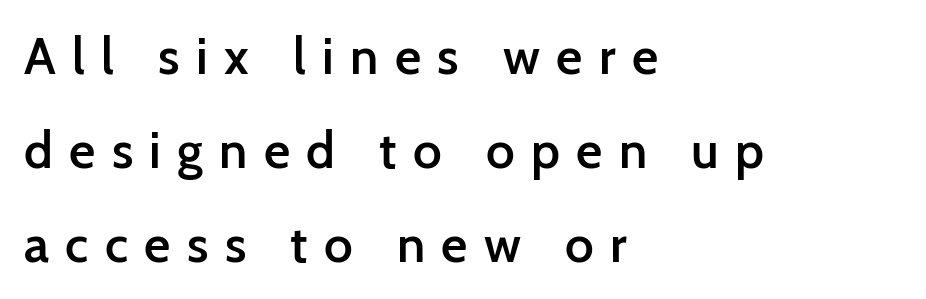
Just letters on the line, the space beneath them empty. Ordinary non-slanted type is in use. A sans-serif font was chosen for this passage. Is this a fixed-width face? No — the glyphs have proportional, varying widths. Typographic density is moderately raised because the face is semibold. The tracking jumps out immediately: characters are airy and widely separated.
